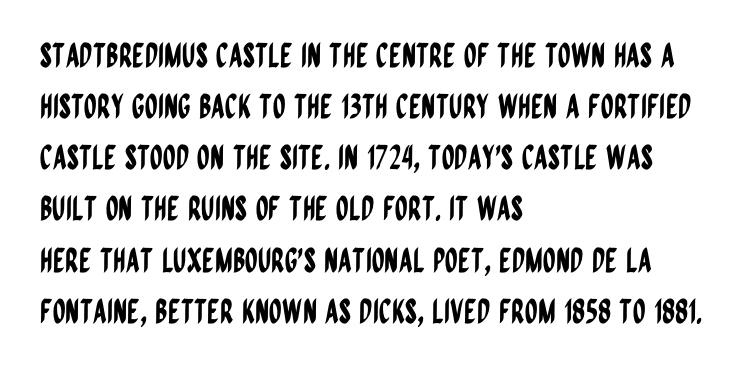
The image shows 33 px condensed sans-serif type, upright; set left-aligned, normal line spacing (1.55x), normal letter spacing, not underlined; low stroke contrast and a large x-height.
